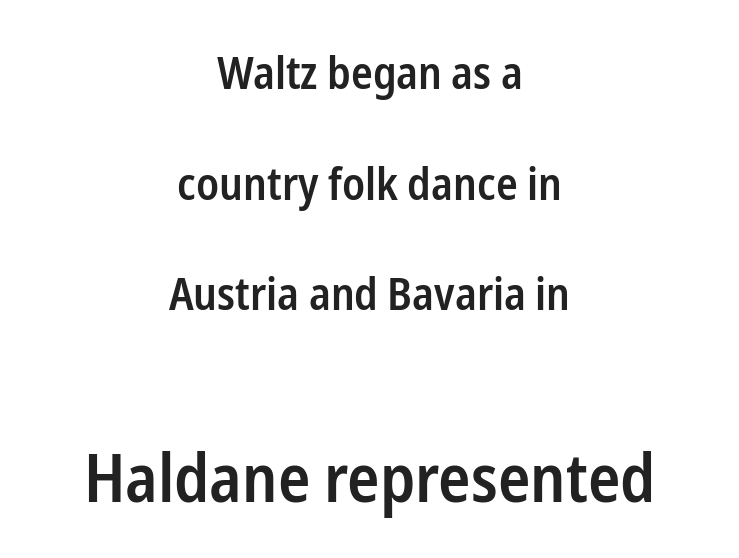
The image shows 67 px semibold, condensed sans-serif type, upright; set centered, loose line spacing (2.46x), normal letter spacing, not underlined; the second (bottom) block is 1.49x larger; low stroke contrast and a medium x-height.
